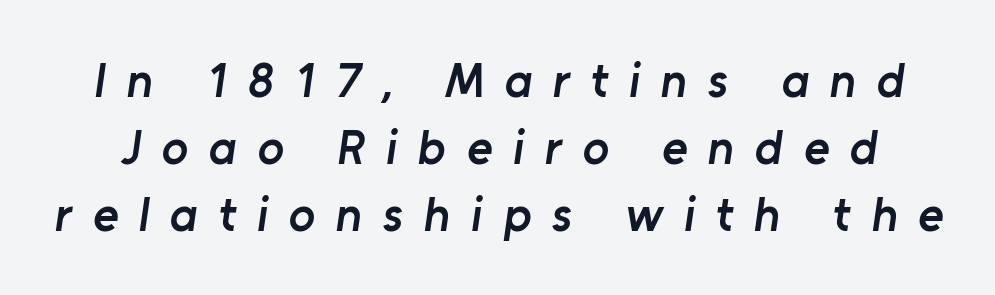
Q: Is the text bold? A: Semi-bold.
Q: Is the typeface a serif or a sans-serif typeface? A: Sans-serif.
Q: Is the text underlined? A: No.
Q: Is the spacing between letters normal or unusually wide? A: Unusually wide.
Q: Is the spacing between lines tight, normal or loose? A: Normal.
Q: Width (condensed, normal, or wide)? A: Normal.
Q: Stroke contrast? A: Low.
Q: x-height? A: Medium.
Q: Monospaced? A: No.
